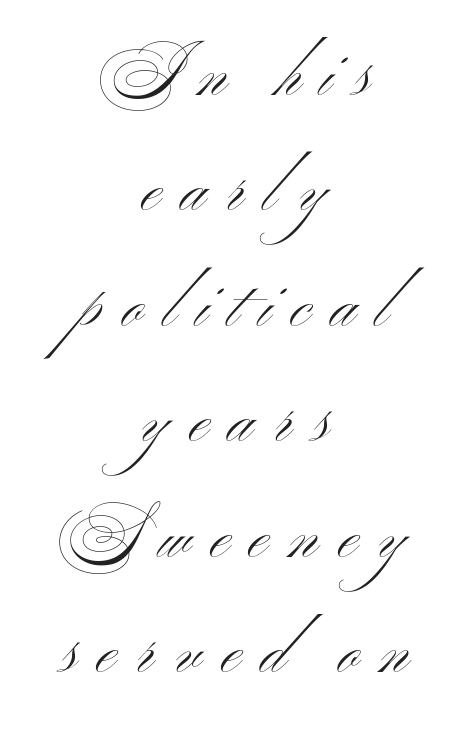
Q: Is the text bold? A: No.
Q: Is the text italic (slanted)? A: Yes.
Q: Is the typeface a serif or a sans-serif typeface? A: Sans-serif.
Q: Is the text underlined? A: No.
Q: How is the paragraph aligned? A: Centered.
Q: Is the spacing between letters normal or unusually wide? A: Unusually wide.
Q: Width (condensed, normal, or wide)? A: Wide.
Q: Stroke contrast? A: Medium.
Q: x-height? A: Small.
Q: Monospaced? A: No.
